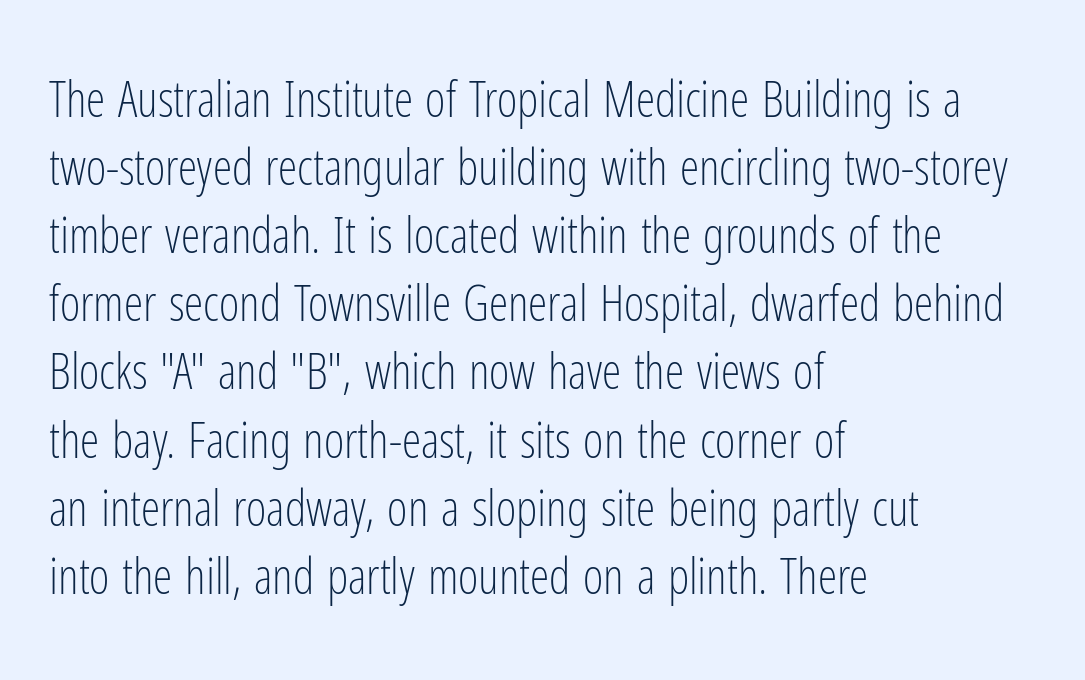
{"serif": "no", "italic": "no", "bold": "no", "weight": "light", "width": "condensed", "stroke_contrast": "low", "x_height": "medium", "monospaced": "no", "underline": "no", "align": "left", "line_spacing": "normal", "line_spacing_ratio": 1.39, "letter_spacing": "normal", "letter_spacing_em": 0.0, "glyph_px": 49}
